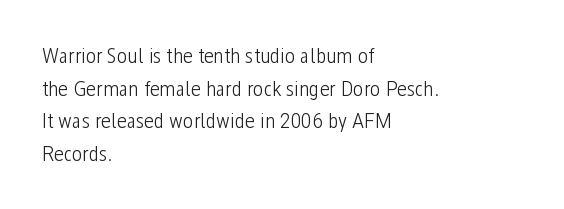
The image shows 22 px text type, upright; set left-aligned, normal line spacing (1.48x), normal letter spacing, not underlined.
